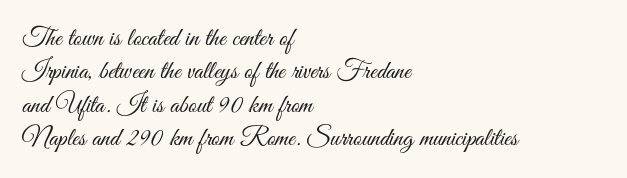
{"bold": "no", "underline": "no", "align": "left", "line_spacing": "normal", "line_spacing_ratio": 1.28, "letter_spacing": "normal", "letter_spacing_em": 0.0, "glyph_px": 26}
